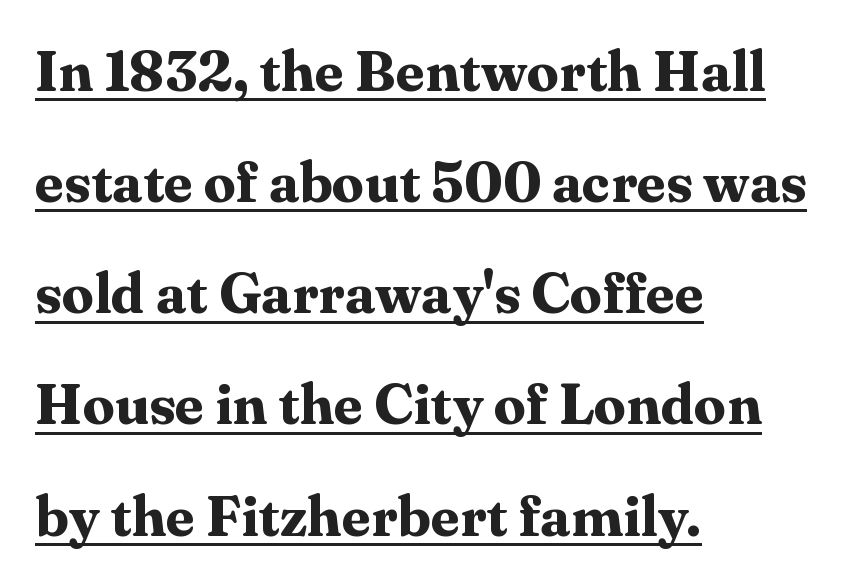
The image shows 57 px bold serif type, upright; set left-aligned, loose line spacing (1.95x), normal letter spacing, underlined; medium stroke contrast and a medium x-height.
